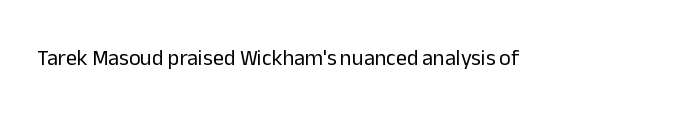
The space directly below the letters is spotless. Quick note: not italic, upright. The line texture is even and compact thanks to regular tracking. These glyphs show unthickened strokes, regular width or finer.
